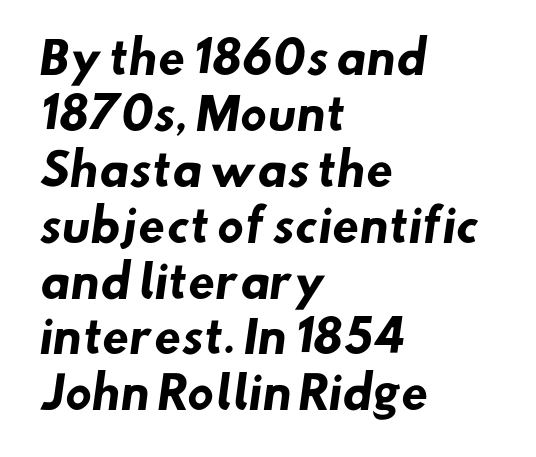
Unlike a traditional serif, this face leaves its strokes unadorned. Each glyph is drawn with heavy, bold strokes. Is the block centered? No — it sits flush against the left margin. Proportional: the letters do not fall into vertical columns. Clear beneath every line of the passage.
